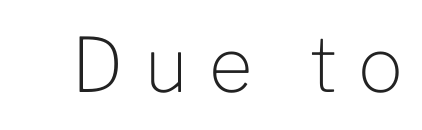
{"serif": "no", "italic": "no", "bold": "no", "weight": "light", "width": "normal", "stroke_contrast": "low", "x_height": "medium", "monospaced": "no", "underline": "no", "letter_spacing": "wide", "letter_spacing_em": 0.28, "glyph_px": 75}
